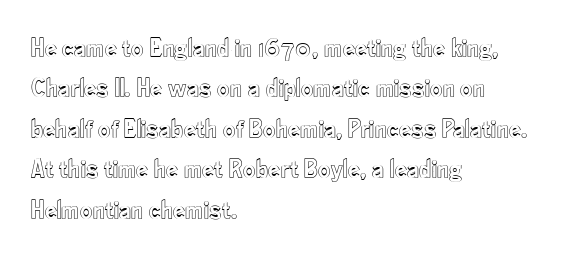
{"italic": "no", "underline": "no", "align": "left", "line_spacing": "normal", "line_spacing_ratio": 1.5, "letter_spacing": "normal", "letter_spacing_em": 0.0, "glyph_px": 27}
